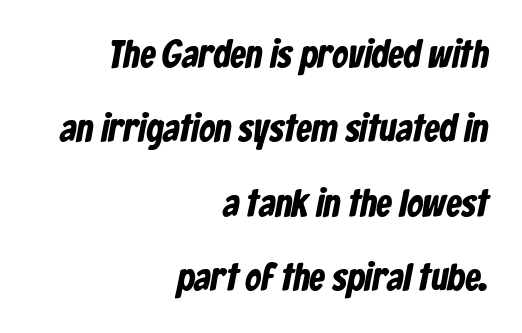
The image shows 39 px bold, condensed sans-serif type; set right-aligned, loose line spacing (1.91x), normal letter spacing, not underlined; low stroke contrast and a medium x-height.
